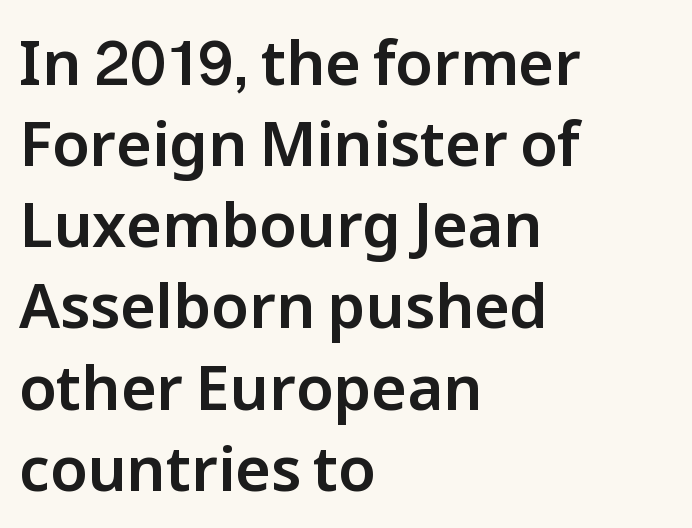
The image shows 61 px sans-serif type, upright; set left-aligned, normal line spacing (1.33x), normal letter spacing, not underlined; low stroke contrast and a medium x-height.
